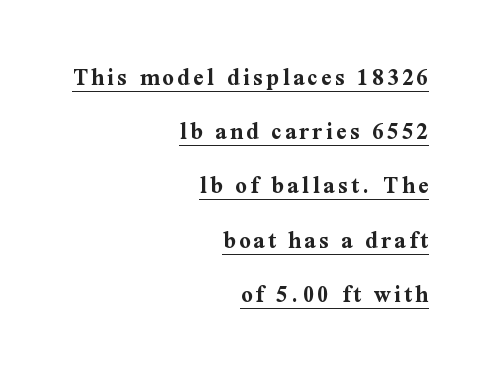
{"italic": "no", "bold": "yes", "underline": "yes", "align": "right", "line_spacing": "loose", "line_spacing_ratio": 2.17, "glyph_px": 25}
